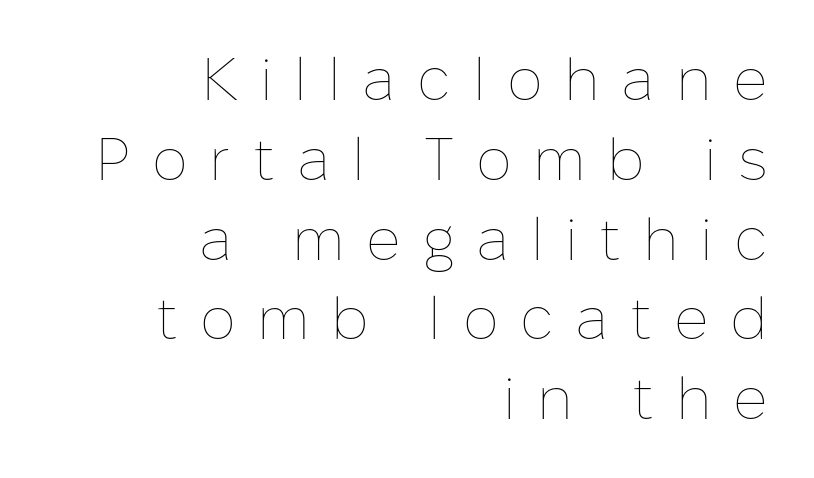
The image shows 60 px thin type, upright; set right-aligned, normal line spacing (1.33x), unusually wide letter spacing (+0.36 em), not underlined; low stroke contrast and a medium x-height.
